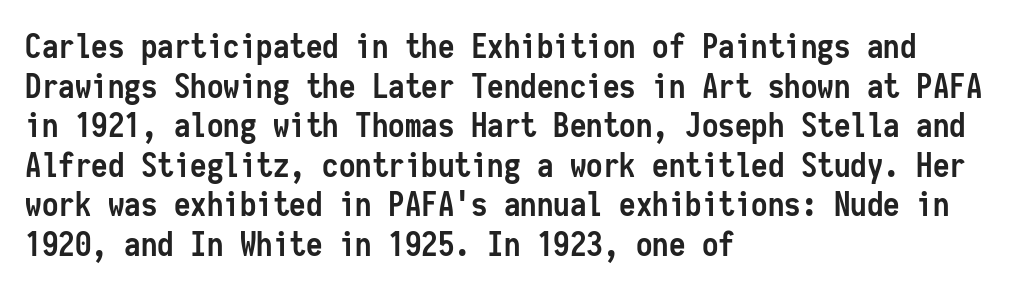
The image shows 33 px semibold, condensed sans-serif type, upright, monospaced; set left-aligned, line spacing 1.2x, normal letter spacing, not underlined; low stroke contrast and a medium x-height.
